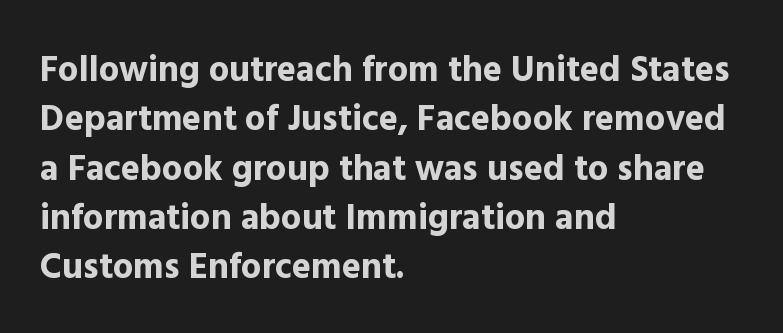
{"serif": "no", "italic": "no", "bold": "yes", "weight": "bold", "width": "normal", "x_height": "medium", "monospaced": "no", "underline": "no", "align": "left", "line_spacing": "normal", "line_spacing_ratio": 1.37, "letter_spacing": "normal", "letter_spacing_em": 0.0, "glyph_px": 36}
